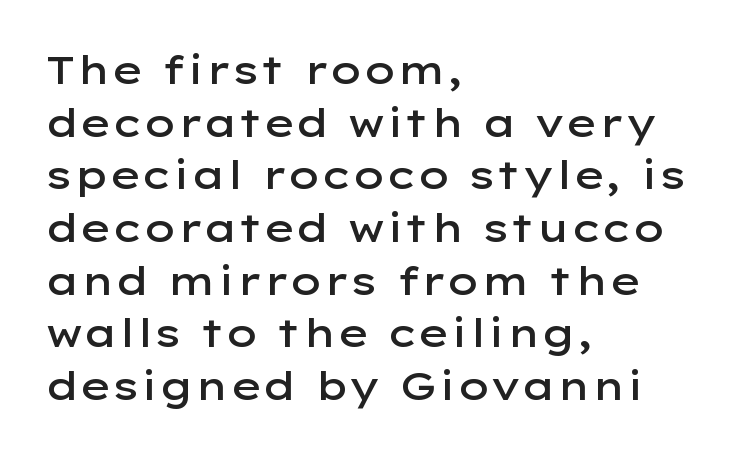
Q: Is the text bold? A: Semi-bold.
Q: Is the text italic (slanted)? A: No, it is upright.
Q: Is the typeface a serif or a sans-serif typeface? A: Sans-serif.
Q: Is the text underlined? A: No.
Q: How is the paragraph aligned? A: Left-aligned.
Q: Is the spacing between letters normal or unusually wide? A: Normal.
Q: Is the spacing between lines tight, normal or loose? A: Normal.
Q: Width (condensed, normal, or wide)? A: Wide.
Q: Stroke contrast? A: Low.
Q: x-height? A: Medium.
Q: Monospaced? A: No.
